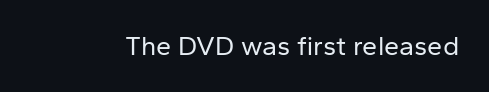
Has an underline been added? It has not. The type is set solid horizontally, with unmodified tracking. The characters are drawn with everyday or finer stroke widths. Every character sits straight up, as roman type does.
